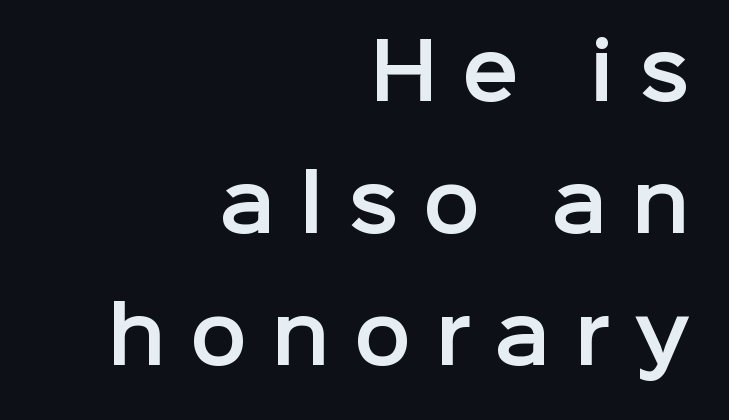
{"serif": "no", "italic": "no", "width": "normal", "stroke_contrast": "low", "x_height": "medium", "monospaced": "no", "underline": "no", "align": "right", "line_spacing_ratio": 1.74, "letter_spacing": "wide", "letter_spacing_em": 0.31, "glyph_px": 76}
